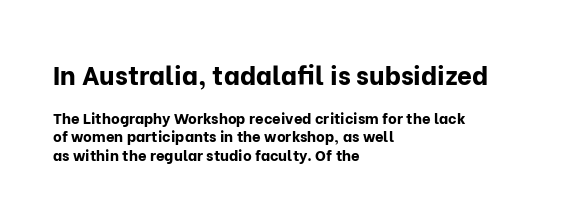
The image shows 26 px bold type, upright; set left-aligned, line spacing 1.23x, normal letter spacing, not underlined; the first (top) block is 1.73x larger.
